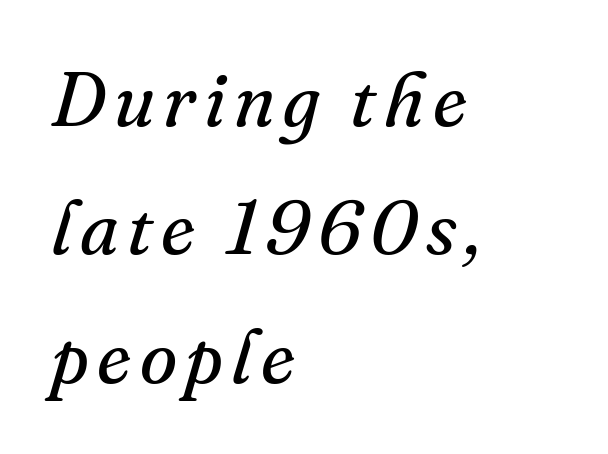
Reading down the block, your eye returns to a fixed left position each line. A typesetter would call this leading conventional body-copy spacing. Is this a fixed-width face? No — the glyphs have proportional, varying widths. Regarding serifs, this sample has them. Each row of text sits above clean, open space. In terms of posture, this sample is oblique.
